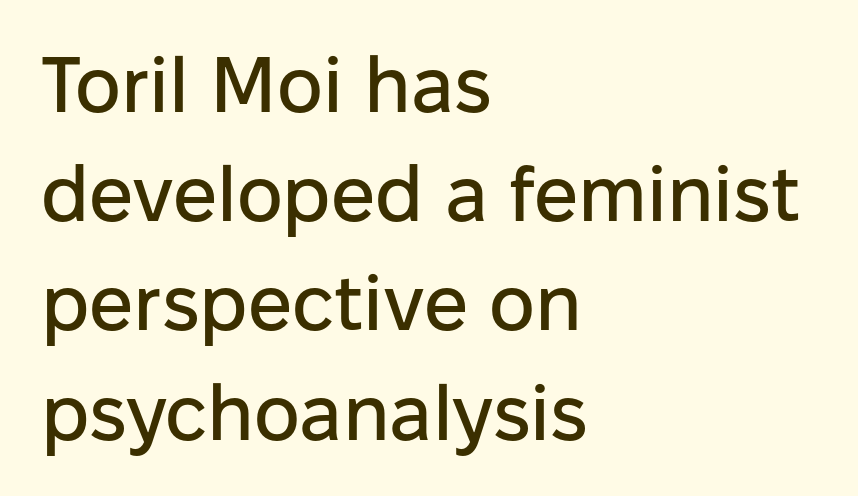
Look at the bottom of the vertical strokes: they stop flat, with no serifs. Style check: upright. Do the characters align in a grid? No, the font is proportional. Short note: letters normally spaced.
